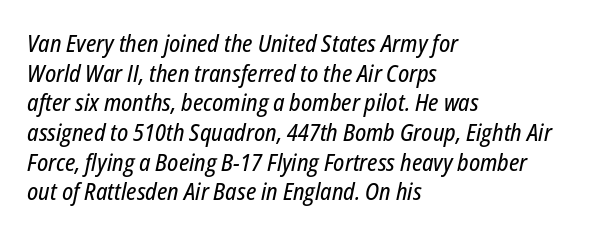
Q: Is the text italic (slanted)? A: Yes, it leans right by about 12 degrees.
Q: Is the text underlined? A: No.
Q: How is the paragraph aligned? A: Left-aligned.
Q: Is the spacing between letters normal or unusually wide? A: Normal.
Q: Is the spacing between lines tight, normal or loose? A: Normal.
